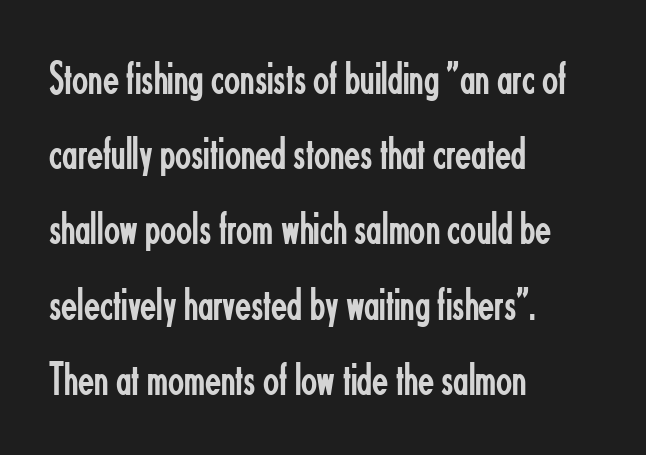
One glance says typical: line gaps are just what's usual. Proportional: the letters do not fall into vertical columns. Leftover space on each line is placed entirely after the last word. Students, note that the glyphs here touch the page at normal intervals.
